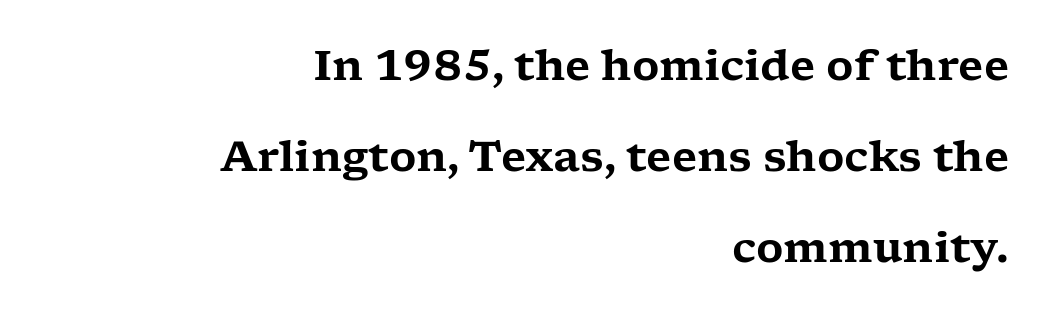
I'd call this a serif setting — the letters wear small feet. Line ends are locked; line starts wander. A typesetter would call this proportional, since set widths differ per character. The zone under the glyphs is completely vacant. Default kerning and tracking; the words read as compact shapes. Is there any slant? The stems are plumb.
